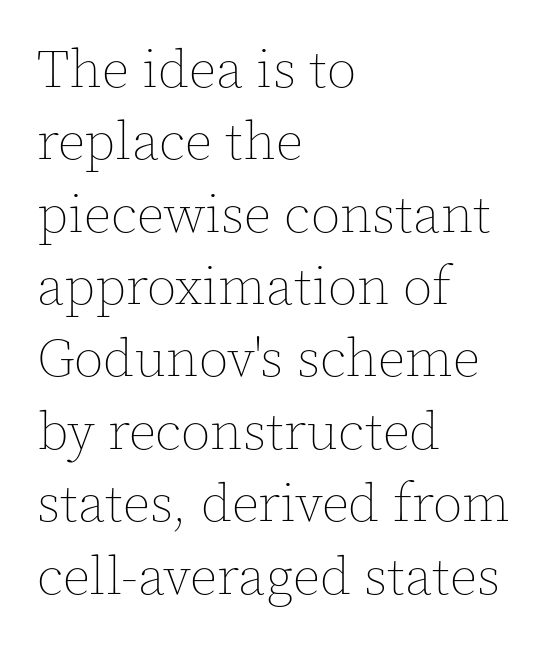
{"italic": "no", "bold": "no", "weight": "thin", "width": "normal", "x_height": "medium", "monospaced": "no", "underline": "no", "align": "left", "line_spacing": "normal", "line_spacing_ratio": 1.34, "letter_spacing": "normal", "letter_spacing_em": 0.0, "glyph_px": 54}
